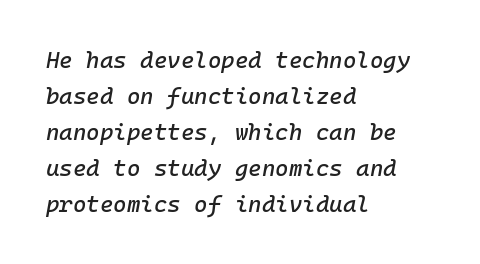
Q: Is the text italic (slanted)? A: Yes, it leans right by about 10 degrees.
Q: Is the text underlined? A: No.
Q: How is the paragraph aligned? A: Left-aligned.
Q: Is the spacing between letters normal or unusually wide? A: Normal.
Q: Is the spacing between lines tight, normal or loose? A: Normal.
